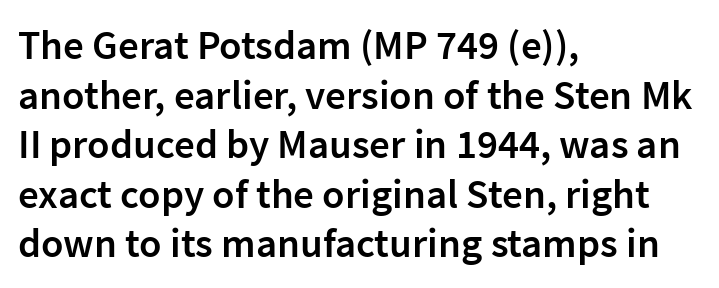
The image shows 41 px semibold sans-serif type, upright; set left-aligned, line spacing 1.21x, normal letter spacing, not underlined; low stroke contrast and a medium x-height.
